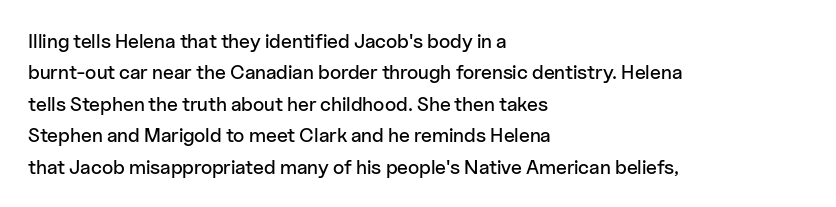
The image shows 20 px text type, upright; set left-aligned, normal line spacing (1.57x), normal letter spacing, not underlined.
